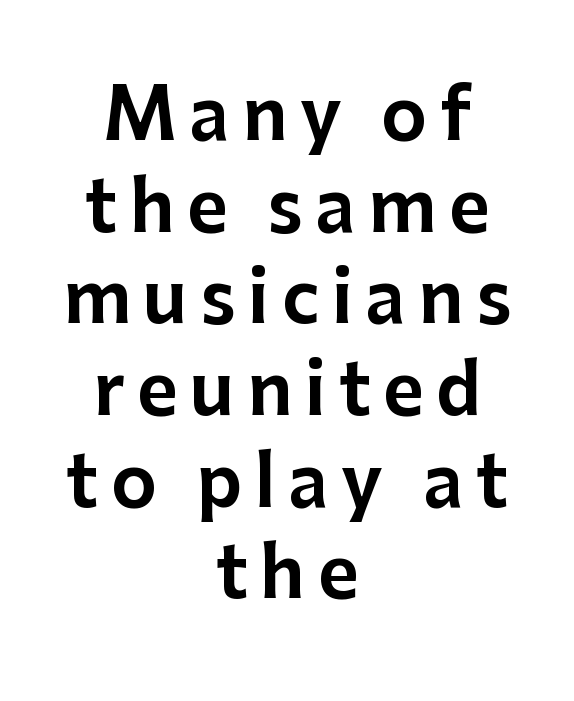
{"serif": "no", "italic": "no", "width": "normal", "stroke_contrast": "low", "x_height": "medium", "monospaced": "no", "underline": "no", "align": "center", "line_spacing": "normal", "line_spacing_ratio": 1.31, "glyph_px": 70}
